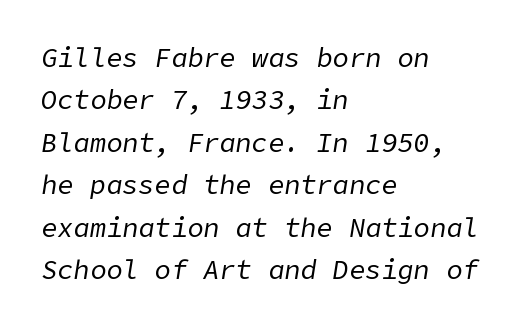
Q: Is the text bold? A: No.
Q: Is the text italic (slanted)? A: Yes, it leans right by about 9 degrees.
Q: Is the text underlined? A: No.
Q: How is the paragraph aligned? A: Left-aligned.
Q: Is the spacing between letters normal or unusually wide? A: Normal.
Q: Is the spacing between lines tight, normal or loose? A: Normal.
